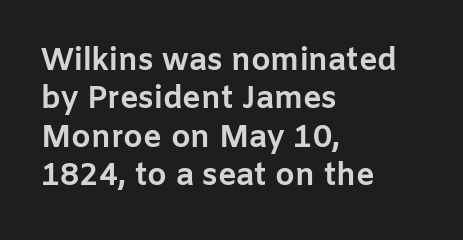
{"serif": "no", "italic": "no", "bold": "yes", "weight": "bold", "width": "normal", "stroke_contrast": "low", "x_height": "medium", "monospaced": "no", "underline": "no", "align": "left", "line_spacing_ratio": 1.24, "letter_spacing": "normal", "letter_spacing_em": 0.0, "glyph_px": 31}
